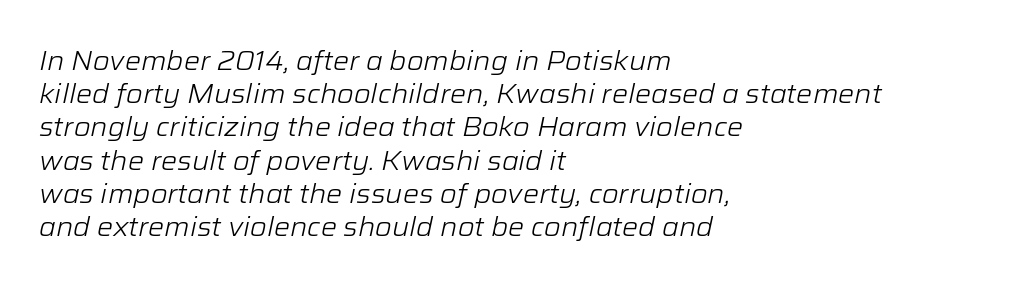
Q: Is the text bold? A: No.
Q: Is the text italic (slanted)? A: Yes, it leans right by about 12 degrees.
Q: Is the text underlined? A: No.
Q: How is the paragraph aligned? A: Left-aligned.
Q: Is the spacing between letters normal or unusually wide? A: Normal.
